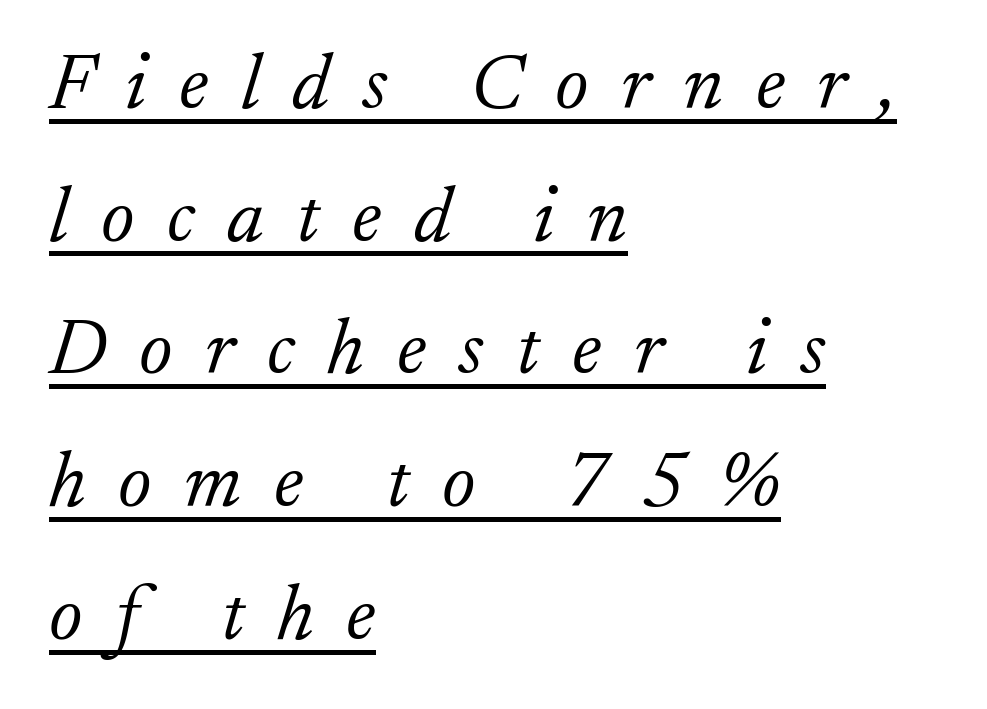
{"serif": "yes", "italic": "yes", "lean": "right", "slant_degrees": 17, "bold": "no", "weight": "light", "width": "normal", "stroke_contrast": "low", "x_height": "small", "monospaced": "no", "underline": "yes", "align": "left", "line_spacing": "normal", "line_spacing_ratio": 1.68, "letter_spacing": "wide", "letter_spacing_em": 0.41, "glyph_px": 79}
